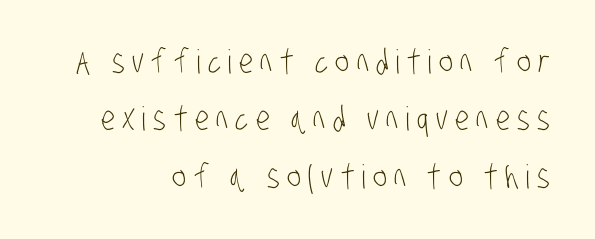
{"serif": "no", "bold": "no", "weight": "light", "width": "condensed", "stroke_contrast": "low", "x_height": "large", "monospaced": "no", "underline": "no", "align": "right", "line_spacing_ratio": 1.74, "letter_spacing": "wide", "letter_spacing_em": 0.22, "glyph_px": 33}
